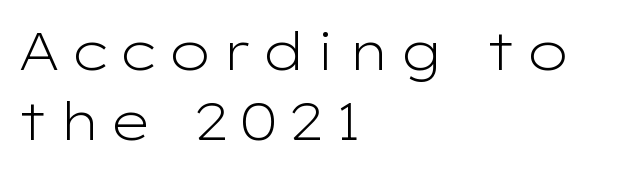
The image shows 53 px light, wide sans-serif type, upright; set left-aligned, normal line spacing (1.32x), not underlined; low stroke contrast and a medium x-height.
